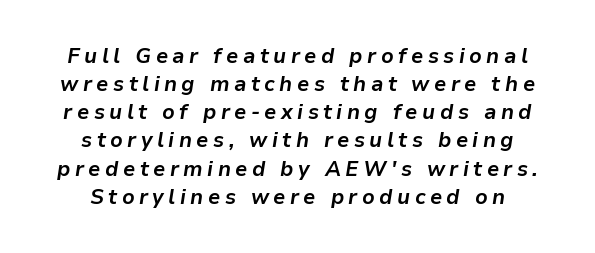
The line-height multiplier appears to be the usual default. A clean baseline with only descenders dipping below it. Horizontally, the lines are justified to the midpoint only. Notice how the stems are inclined rather than vertical — that's the hallmark of italics. The tracking reads as deliberately expanded to a designer's eye. Weight check: bold — yes, fully.
